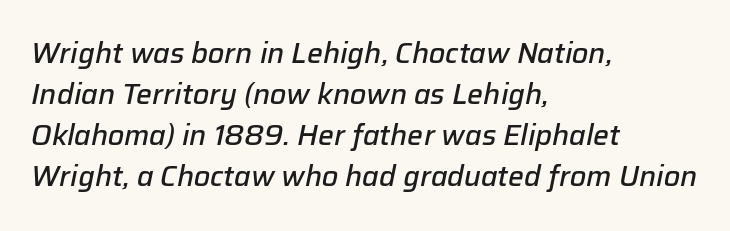
The image shows 28 px semibold type, italic (leaning right); set left-aligned, normal line spacing (1.47x), normal letter spacing, not underlined; low stroke contrast and a medium x-height.
